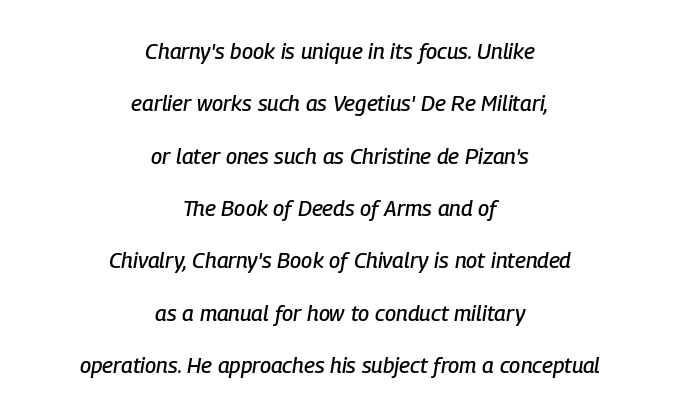
{"italic": "yes", "lean": "right", "slant_degrees": 9, "underline": "no", "align": "center", "line_spacing": "loose", "line_spacing_ratio": 2.38, "letter_spacing": "normal", "letter_spacing_em": 0.0, "glyph_px": 22}
